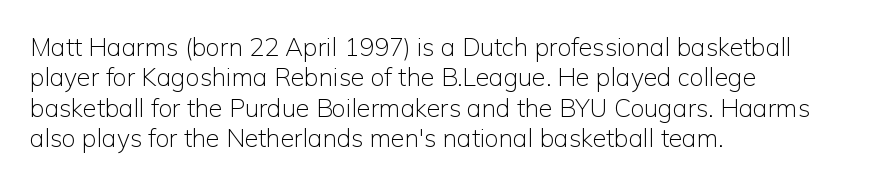
The image shows 25 px text type, upright; set left-aligned, line spacing 1.22x, normal letter spacing, not underlined.
